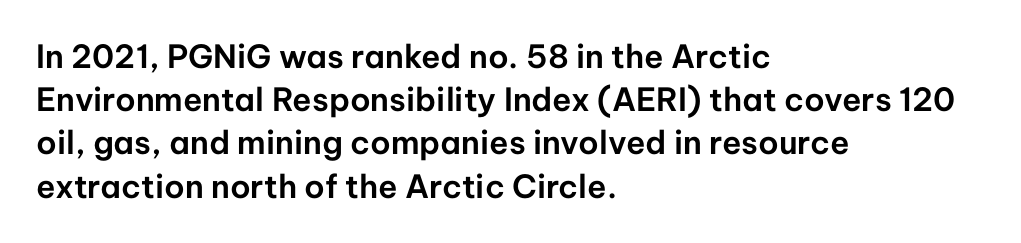
The image shows 32 px sans-serif type, upright; set left-aligned, normal line spacing (1.35x), normal letter spacing, not underlined; low stroke contrast and a medium x-height.
